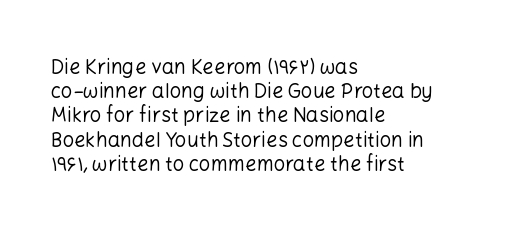
The image shows 20 px text type, upright; set left-aligned, line spacing 1.21x, normal letter spacing, not underlined.
